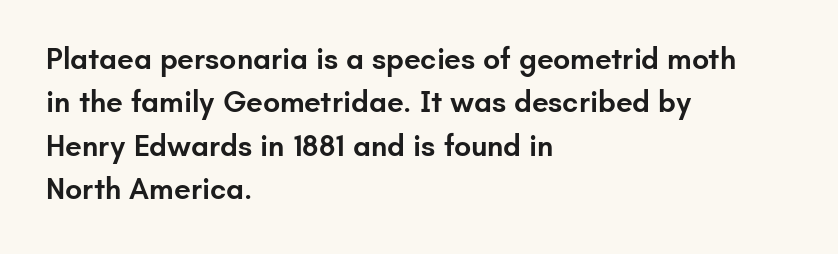
Q: Is the text bold? A: Semi-bold.
Q: Is the text italic (slanted)? A: No, it is upright.
Q: Is the typeface a serif or a sans-serif typeface? A: Sans-serif.
Q: Is the text underlined? A: No.
Q: How is the paragraph aligned? A: Left-aligned.
Q: Is the spacing between letters normal or unusually wide? A: Normal.
Q: Is the spacing between lines tight, normal or loose? A: Normal.
Q: Width (condensed, normal, or wide)? A: Normal.
Q: Stroke contrast? A: Low.
Q: x-height? A: Small.
Q: Monospaced? A: No.
